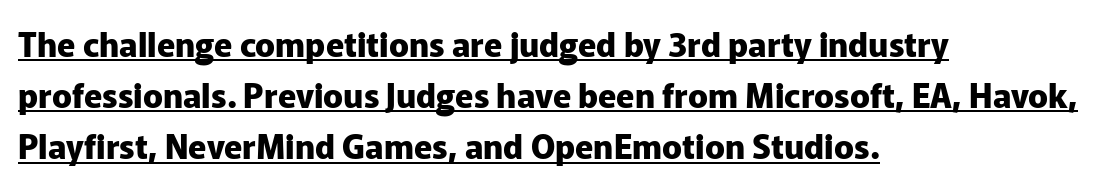
{"serif": "no", "italic": "no", "bold": "yes", "weight": "heavy", "width": "normal", "stroke_contrast": "low", "x_height": "medium", "monospaced": "no", "underline": "yes", "align": "left", "line_spacing": "normal", "line_spacing_ratio": 1.55, "letter_spacing": "normal", "letter_spacing_em": 0.0, "glyph_px": 33}
